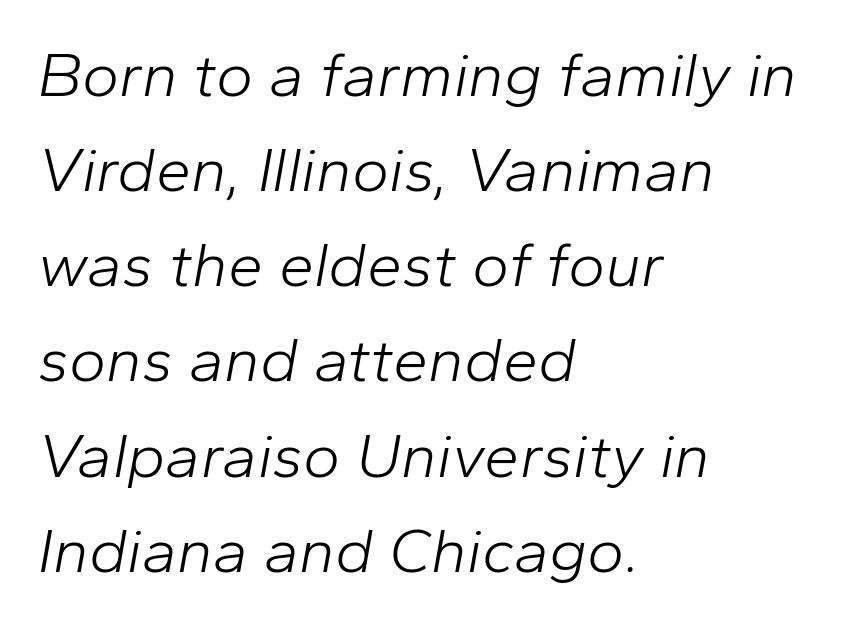
Q: Is the text bold? A: No.
Q: Is the text italic (slanted)? A: Yes, it leans right by about 10 degrees.
Q: Is the text underlined? A: No.
Q: How is the paragraph aligned? A: Left-aligned.
Q: Is the spacing between letters normal or unusually wide? A: Normal.
Q: Is the spacing between lines tight, normal or loose? A: Normal.
Q: Width (condensed, normal, or wide)? A: Normal.
Q: Stroke contrast? A: Low.
Q: x-height? A: Medium.
Q: Monospaced? A: No.
